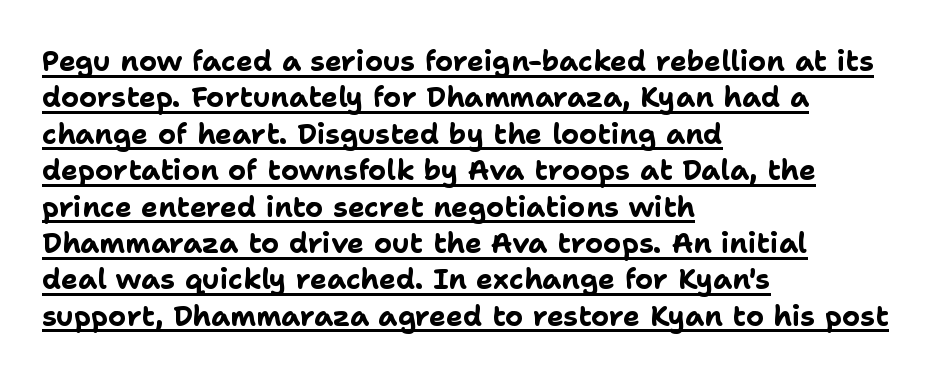
{"serif": "no", "italic": "no", "bold": "yes", "weight": "bold", "width": "normal", "stroke_contrast": "low", "x_height": "medium", "monospaced": "no", "underline": "yes", "align": "left", "line_spacing": "normal", "line_spacing_ratio": 1.3, "letter_spacing": "normal", "letter_spacing_em": 0.0, "glyph_px": 28}
